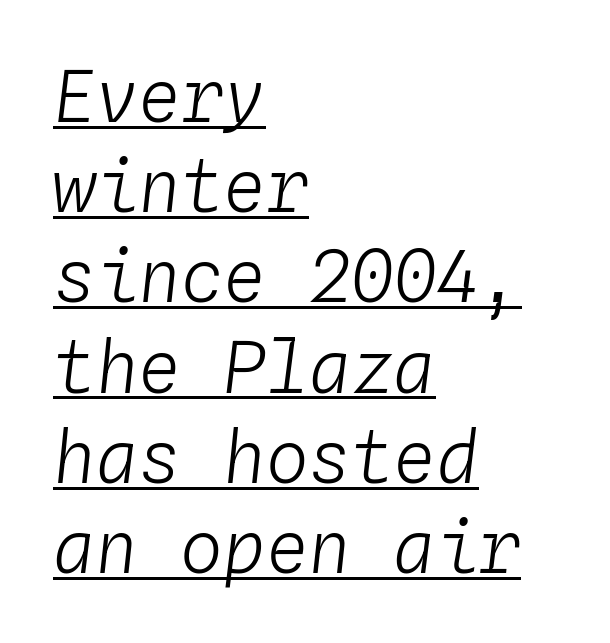
The image shows 71 px light type, italic (leaning right), monospaced; set left-aligned, normal line spacing (1.27x), normal letter spacing, underlined; low stroke contrast and a medium x-height.
